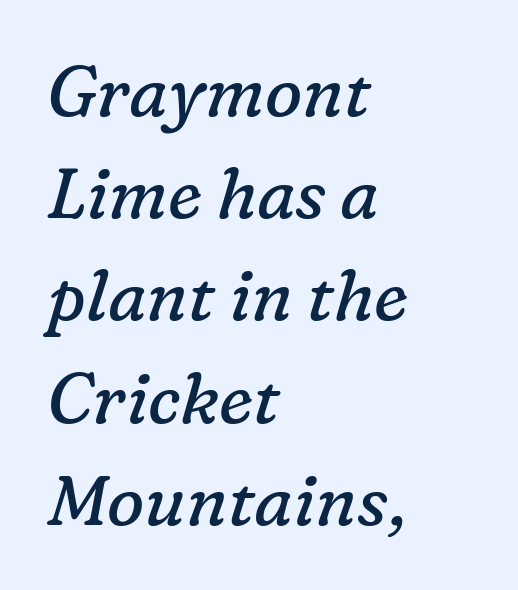
Q: Is the text bold? A: No.
Q: Is the text italic (slanted)? A: Yes, it leans right by about 16 degrees.
Q: Is the typeface a serif or a sans-serif typeface? A: Serif.
Q: Is the text underlined? A: No.
Q: How is the paragraph aligned? A: Left-aligned.
Q: Is the spacing between letters normal or unusually wide? A: Normal.
Q: Is the spacing between lines tight, normal or loose? A: Normal.
Q: Width (condensed, normal, or wide)? A: Normal.
Q: Stroke contrast? A: Low.
Q: x-height? A: Medium.
Q: Monospaced? A: No.
